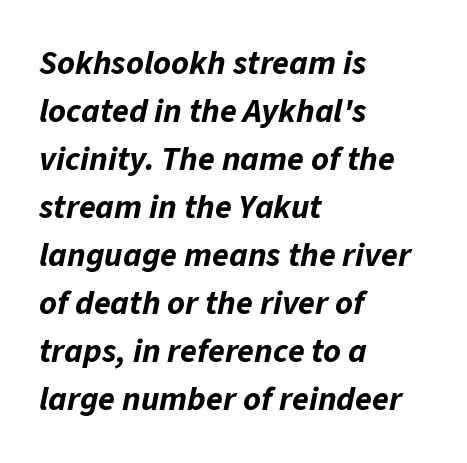
Q: Is the text bold? A: Yes.
Q: Is the text italic (slanted)? A: Yes, it leans right by about 11 degrees.
Q: Is the text underlined? A: No.
Q: How is the paragraph aligned? A: Left-aligned.
Q: Is the spacing between letters normal or unusually wide? A: Normal.
Q: Is the spacing between lines tight, normal or loose? A: Normal.
Q: Width (condensed, normal, or wide)? A: Normal.
Q: Stroke contrast? A: Low.
Q: x-height? A: Medium.
Q: Monospaced? A: No.
